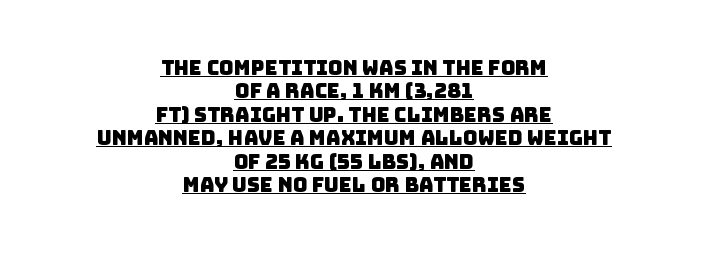
{"underline": "yes", "align": "center", "line_spacing_ratio": 1.17, "letter_spacing": "normal", "letter_spacing_em": 0.0, "glyph_px": 20}
